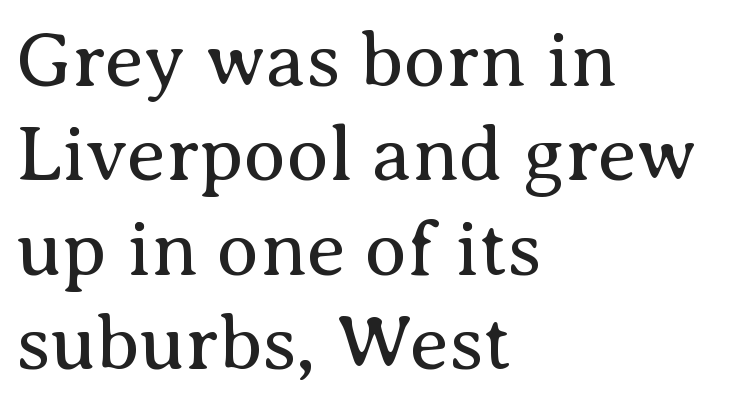
{"serif": "yes", "italic": "no", "bold": "no", "weight": "regular", "width": "normal", "stroke_contrast": "medium", "x_height": "medium", "monospaced": "no", "underline": "no", "align": "left", "line_spacing_ratio": 1.21, "letter_spacing": "normal", "letter_spacing_em": 0.0, "glyph_px": 78}
